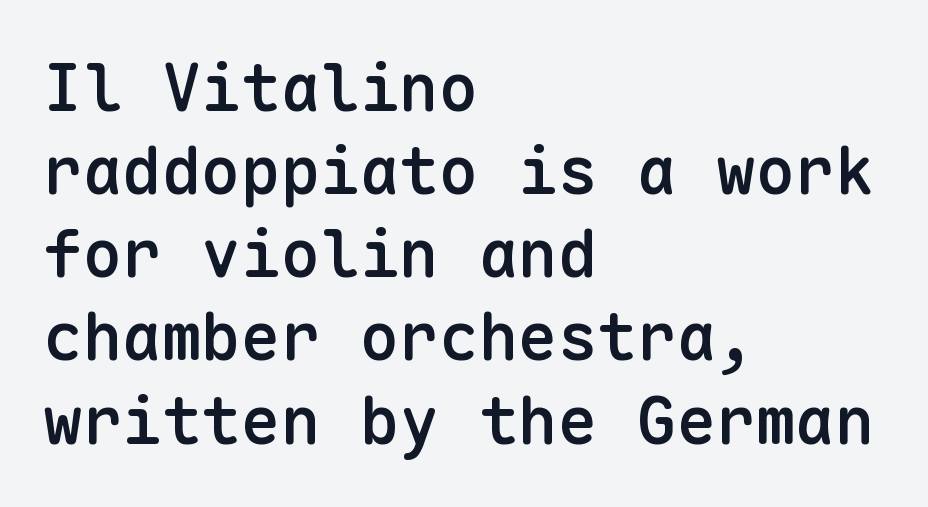
The image shows 66 px semibold sans-serif type, upright, monospaced; set left-aligned, normal line spacing (1.26x), normal letter spacing, not underlined; low stroke contrast and a medium x-height.
